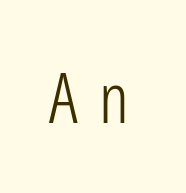
The image shows 69 px light, condensed sans-serif type, upright; set unusually wide letter spacing (+0.31 em), not underlined; low stroke contrast and a medium x-height.
